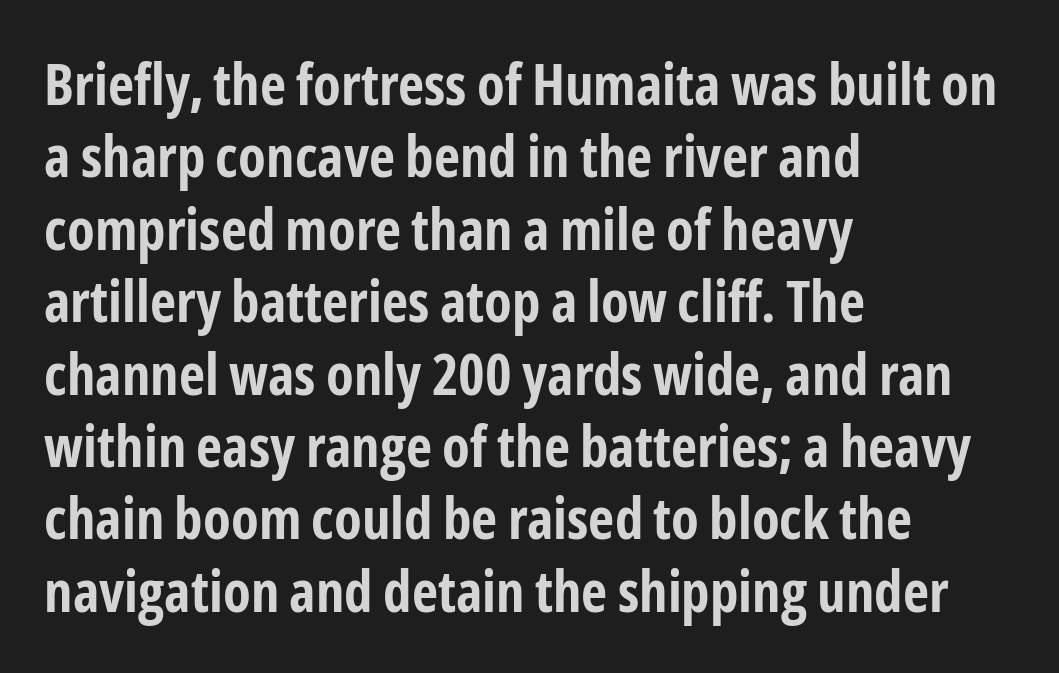
Q: Is the text bold? A: Yes.
Q: Is the text italic (slanted)? A: No, it is upright.
Q: Is the typeface a serif or a sans-serif typeface? A: Sans-serif.
Q: Is the text underlined? A: No.
Q: How is the paragraph aligned? A: Left-aligned.
Q: Is the spacing between letters normal or unusually wide? A: Normal.
Q: Is the spacing between lines tight, normal or loose? A: Normal.
Q: Width (condensed, normal, or wide)? A: Condensed.
Q: Stroke contrast? A: Low.
Q: x-height? A: Medium.
Q: Monospaced? A: No.
